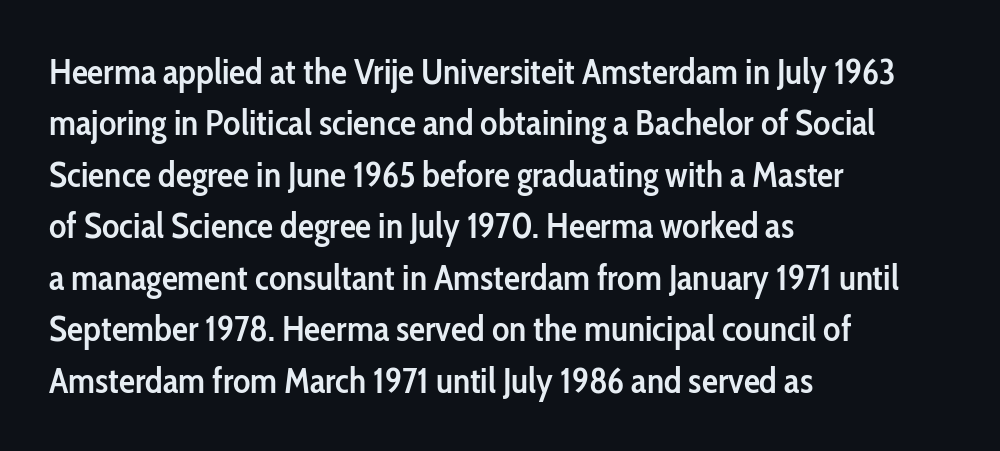
Q: Is the text bold? A: Semi-bold.
Q: Is the text italic (slanted)? A: No, it is upright.
Q: Is the typeface a serif or a sans-serif typeface? A: Sans-serif.
Q: Is the text underlined? A: No.
Q: How is the paragraph aligned? A: Left-aligned.
Q: Is the spacing between letters normal or unusually wide? A: Normal.
Q: Is the spacing between lines tight, normal or loose? A: Normal.
Q: Width (condensed, normal, or wide)? A: Condensed.
Q: Stroke contrast? A: Low.
Q: x-height? A: Medium.
Q: Monospaced? A: No.
